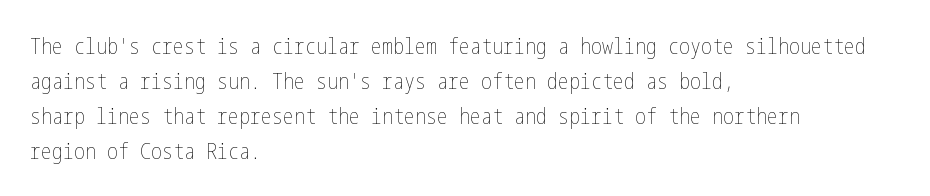
Q: Is the text bold? A: No.
Q: Is the text italic (slanted)? A: No, it is upright.
Q: Is the text underlined? A: No.
Q: How is the paragraph aligned? A: Left-aligned.
Q: Is the spacing between letters normal or unusually wide? A: Normal.
Q: Is the spacing between lines tight, normal or loose? A: Normal.
